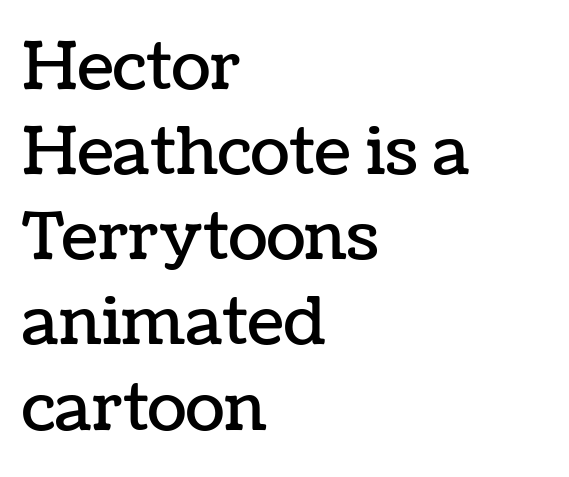
The image shows 65 px text type, upright; set left-aligned, normal line spacing (1.31x), normal letter spacing, not underlined; low stroke contrast and a medium x-height.
